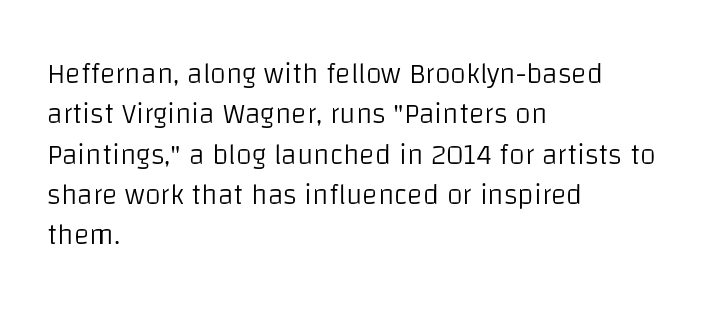
{"serif": "no", "italic": "no", "bold": "no", "weight": "light", "width": "normal", "stroke_contrast": "low", "x_height": "large", "monospaced": "no", "underline": "no", "align": "left", "line_spacing": "normal", "line_spacing_ratio": 1.39, "letter_spacing": "normal", "letter_spacing_em": 0.0, "glyph_px": 29}
